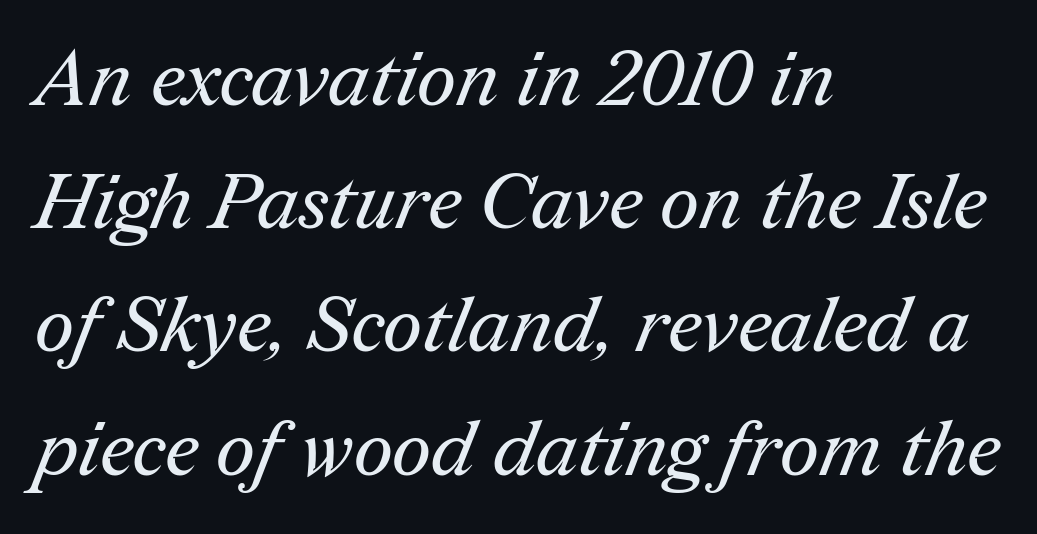
Reading down the column, the eye jumps a familiar distance to each next line. The paragraph has a hard left edge and a soft right edge. No heavy texture on the line: the type isn't bold. The letters carry serifs — small finishing strokes at the ends of their stems.
